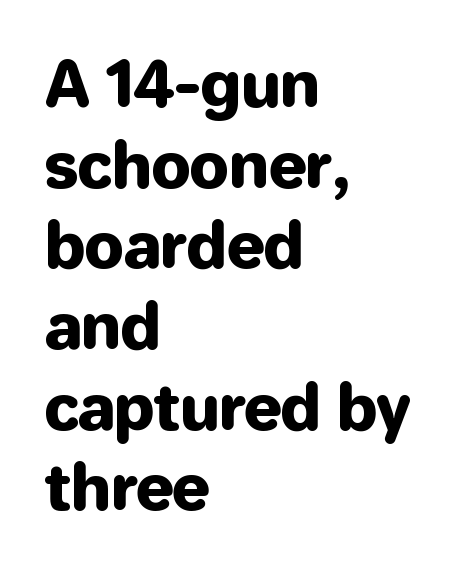
The face used here is proportionally spaced, like ordinary book or web type. These lines are composed in type without serifs. Posture: straight, roman, zero tilt. The lines sit at an ordinary, default distance from one another. This rendering leaves character spacing at its baseline value.
